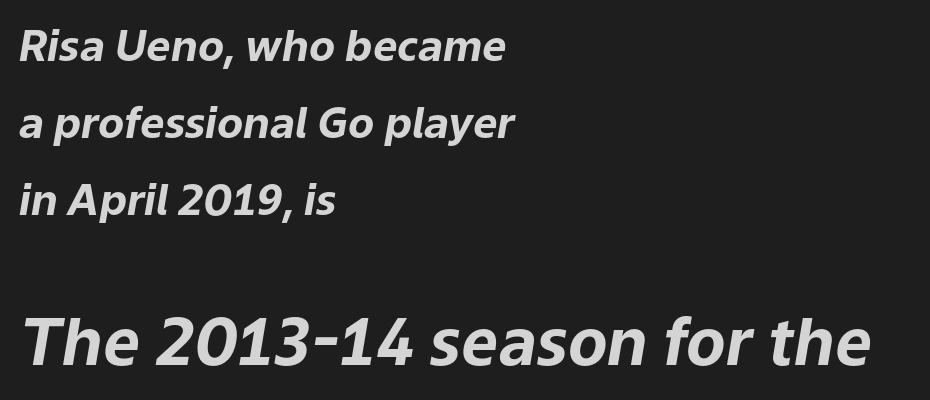
Q: Is the text bold? A: Yes.
Q: Is the text italic (slanted)? A: Yes, it leans right by about 9 degrees.
Q: Is the text underlined? A: No.
Q: How is the paragraph aligned? A: Left-aligned.
Q: Is the spacing between letters normal or unusually wide? A: Normal.
Q: Which block of text is set in a larger size, the first (top) or the second (bottom)? A: The second (bottom) one.
Q: Width (condensed, normal, or wide)? A: Normal.
Q: Stroke contrast? A: Low.
Q: x-height? A: Medium.
Q: Monospaced? A: No.
